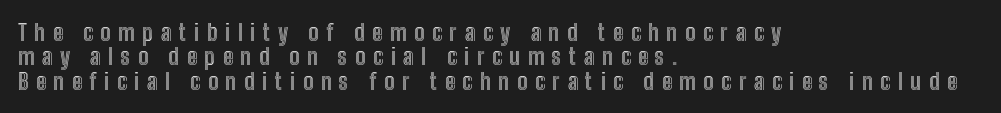
Each line starts at the same left margin while the right side varies. Posture: upright roman. The tracking reads as deliberately expanded to a designer's eye. You could barely slide anything between these rows. Underlining? Definitely not there.
